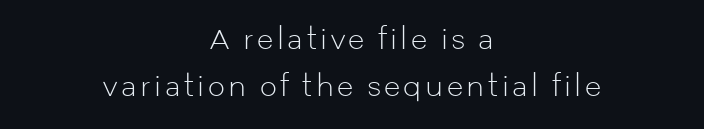
The image shows 27 px text type, upright; set centered, line spacing 1.75x, not underlined.
